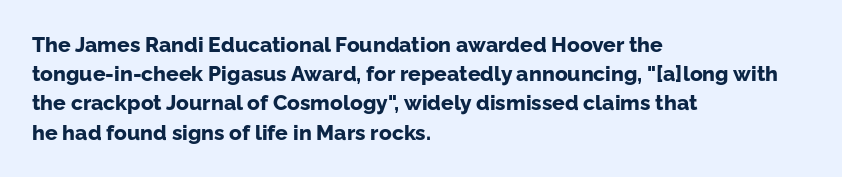
The image shows 21 px bold type, upright; set left-aligned, normal line spacing (1.39x), normal letter spacing, not underlined.
